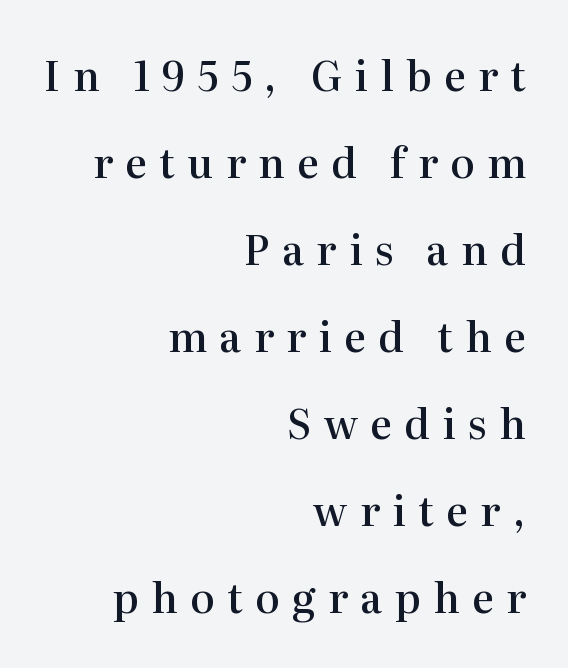
{"serif": "yes", "italic": "no", "bold": "semi", "weight": "semibold", "width": "normal", "stroke_contrast": "high", "x_height": "medium", "monospaced": "no", "underline": "no", "align": "right", "line_spacing": "loose", "line_spacing_ratio": 2.12, "letter_spacing": "wide", "letter_spacing_em": 0.3, "glyph_px": 41}
